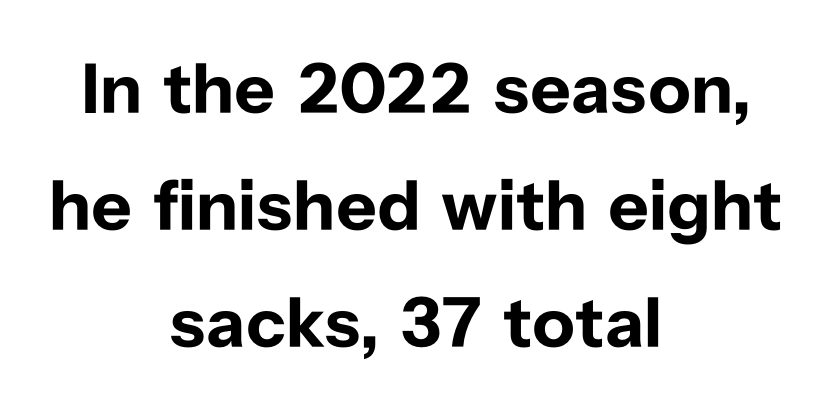
These lines carry a lot of weight — the face is fully bold. Look at the tracking — it's just the regular setting, nothing added. The vertical gap from one line to the next is medium. Every stem runs plumb, perpendicular to the baseline. Note the varied advance widths — an 'i' is clearly narrower than an 'm'. Alignment: centered.
